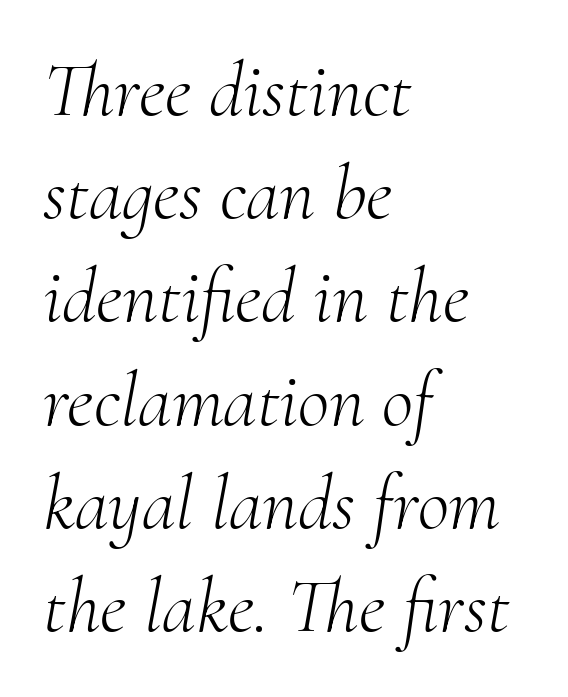
The letterforms sit shoulder to shoulder at normal distance. Just letters on the line, the space beneath them empty. The axis of the letterforms is tilted away from vertical. Examine the stroke ends and you'll spot serifs. The lines in this sample share a left origin and differ only in where they stop. The face used here is proportionally spaced, like ordinary book or web type.
